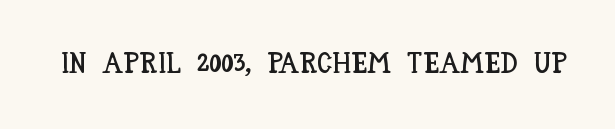
The image shows 29 px condensed type, upright; set normal letter spacing, not underlined; low stroke contrast and a large x-height.
